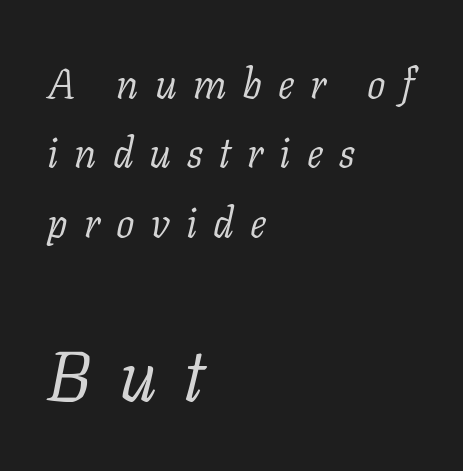
Q: Is the text bold? A: No.
Q: Is the text italic (slanted)? A: Yes, it leans right by about 11 degrees.
Q: Is the typeface a serif or a sans-serif typeface? A: Serif.
Q: Is the text underlined? A: No.
Q: How is the paragraph aligned? A: Left-aligned.
Q: Is the spacing between letters normal or unusually wide? A: Unusually wide.
Q: Is the spacing between lines tight, normal or loose? A: Normal.
Q: Which block of text is set in a larger size, the first (top) or the second (bottom)? A: The second (bottom) one.
Q: Width (condensed, normal, or wide)? A: Normal.
Q: Stroke contrast? A: Low.
Q: x-height? A: Medium.
Q: Monospaced? A: No.
